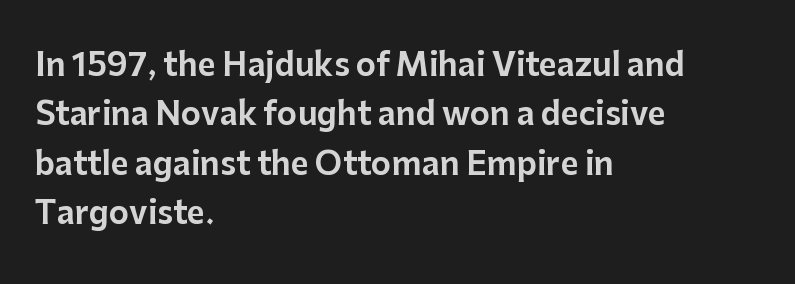
The image shows 31 px sans-serif type, upright; set left-aligned, normal line spacing (1.59x), normal letter spacing, not underlined; low stroke contrast and a medium x-height.
